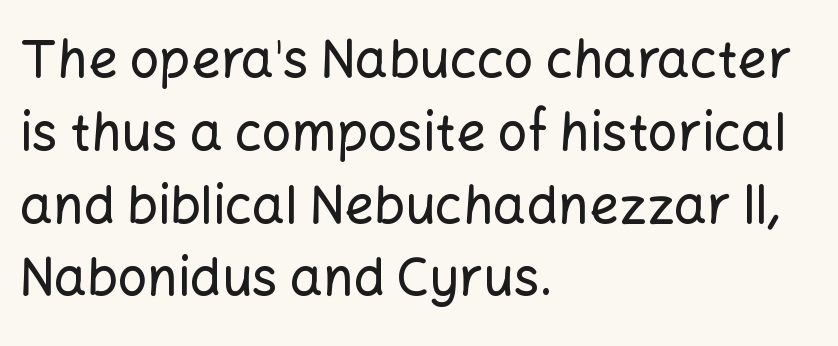
The image shows 52 px sans-serif type, upright; set left-aligned, normal line spacing (1.4x), normal letter spacing, not underlined; low stroke contrast and a medium x-height.
